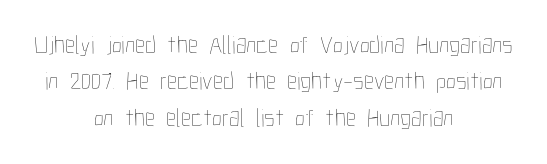
Q: Is the text bold? A: No.
Q: Is the text italic (slanted)? A: No, it is upright.
Q: Is the text underlined? A: No.
Q: How is the paragraph aligned? A: Centered.
Q: Is the spacing between letters normal or unusually wide? A: Normal.
Q: Is the spacing between lines tight, normal or loose? A: Normal.
